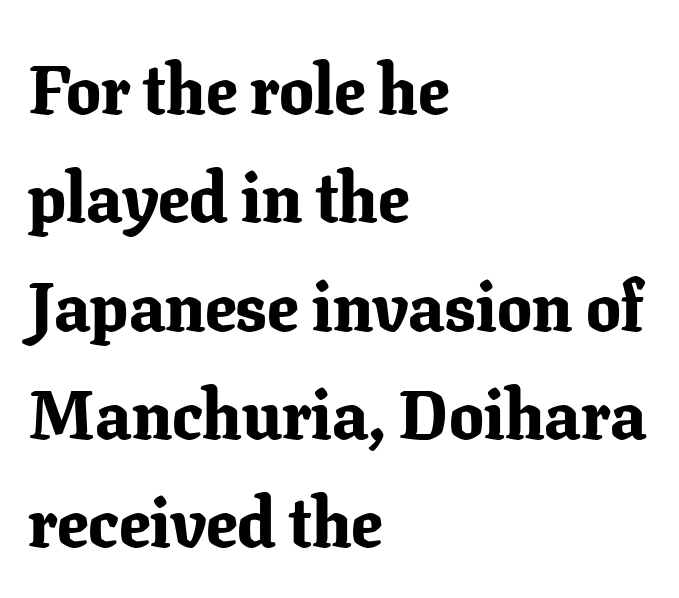
Ordinary non-slanted type is in use. Chunky letters — that's bold for sure. In terms of letterform style, serifs are clearly present. All the whitespace from short lines collects on the right. The vertical gap from one line to the next is medium.
